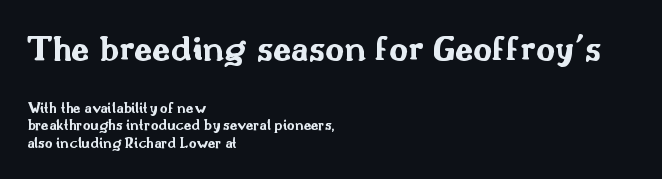
Q: Is the text bold? A: Yes.
Q: Is the text italic (slanted)? A: No, it is upright.
Q: Is the typeface a serif or a sans-serif typeface? A: Sans-serif.
Q: Is the text underlined? A: No.
Q: How is the paragraph aligned? A: Left-aligned.
Q: Is the spacing between letters normal or unusually wide? A: Normal.
Q: Is the spacing between lines tight, normal or loose? A: Tight.
Q: Which block of text is set in a larger size, the first (top) or the second (bottom)? A: The first (top) one.
Q: Width (condensed, normal, or wide)? A: Wide.
Q: Stroke contrast? A: Medium.
Q: x-height? A: Small.
Q: Monospaced? A: No.
